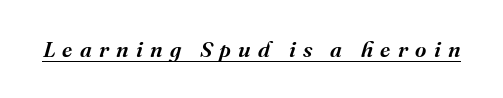
How are the letters spaced? Widely, with obvious added tracking. Weight check: semibold — heavier than regular, not quite bold. Underlining? Definitely there. If you drew a line through each stem, it would be angled.
